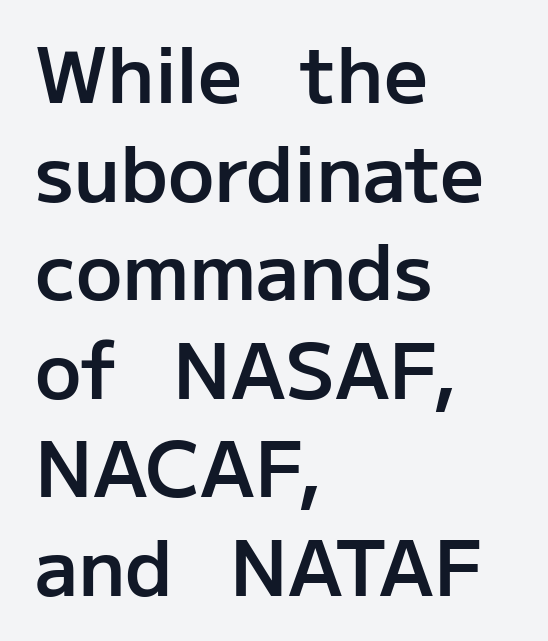
{"serif": "no", "italic": "no", "bold": "semi", "weight": "semibold", "width": "normal", "stroke_contrast": "low", "x_height": "medium", "monospaced": "no", "underline": "no", "align": "left", "line_spacing": "normal", "line_spacing_ratio": 1.28, "letter_spacing": "normal", "letter_spacing_em": 0.0, "glyph_px": 77}
